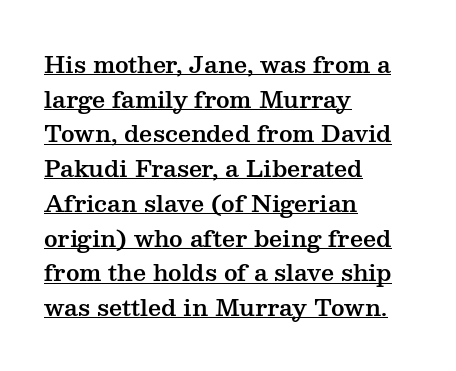
The image shows 23 px text type, upright; set left-aligned, normal line spacing (1.51x), normal letter spacing, underlined.
